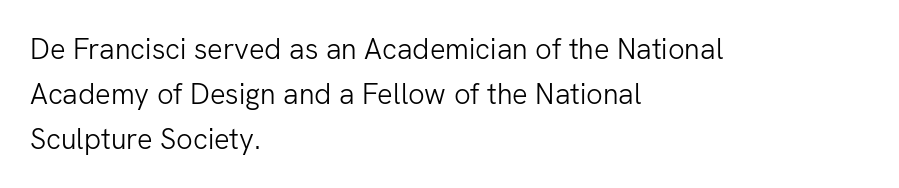
Stroke thickness stays within the range of a standard reading face or lighter. Clear beneath every line of the passage. A normal amount of white space separates one row of letters from the next. Horizontally, the lines are justified to the leading edge only.
